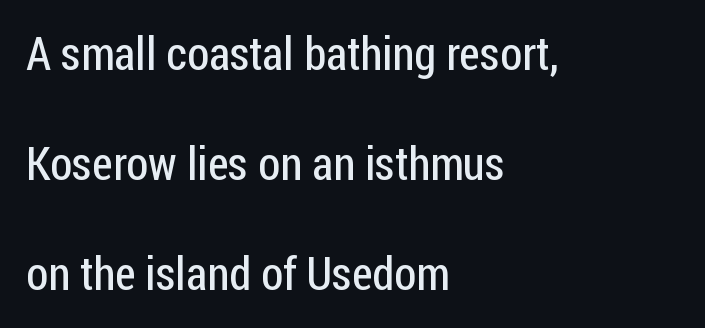
Q: Is the text bold? A: No.
Q: Is the text italic (slanted)? A: No, it is upright.
Q: Is the typeface a serif or a sans-serif typeface? A: Sans-serif.
Q: Is the text underlined? A: No.
Q: How is the paragraph aligned? A: Left-aligned.
Q: Is the spacing between letters normal or unusually wide? A: Normal.
Q: Is the spacing between lines tight, normal or loose? A: Loose.
Q: Width (condensed, normal, or wide)? A: Condensed.
Q: Stroke contrast? A: Low.
Q: x-height? A: Medium.
Q: Monospaced? A: No.
